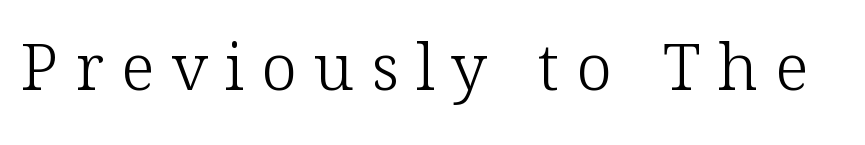
Q: Is the text bold? A: No.
Q: Is the text italic (slanted)? A: No, it is upright.
Q: Is the typeface a serif or a sans-serif typeface? A: Serif.
Q: Is the text underlined? A: No.
Q: Is the spacing between letters normal or unusually wide? A: Unusually wide.
Q: Width (condensed, normal, or wide)? A: Normal.
Q: Stroke contrast? A: Low.
Q: x-height? A: Medium.
Q: Monospaced? A: No.
